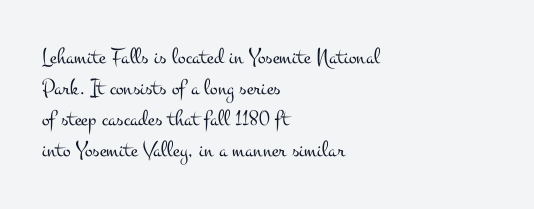
The ragged edge is on the right, which tells us the setting is flush left. Reading down the column, the eye jumps a familiar distance to each next line. The specimen omits any rule beneath the text block's lines. The face looks like a standard text weight, possibly lighter.
